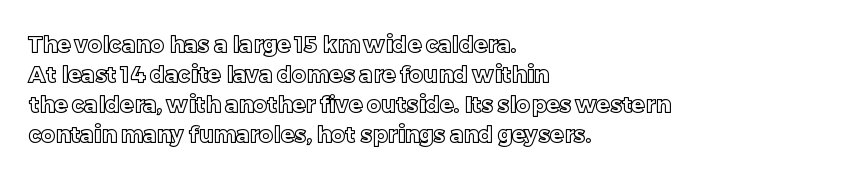
The lettering stays uniformly vertical, giving the passage a roman look. The text block is weighted toward the left margin, trailing off unevenly rightward. A typesetter would call this zero additional tracking. Evenly set lines give the paragraph a standard silhouette.
